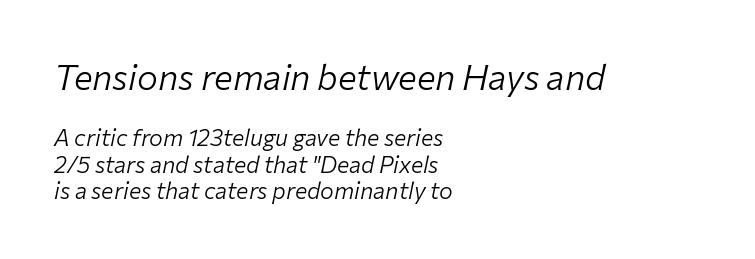
The image shows 35 px light type, italic (leaning right); set left-aligned, tight line spacing (1.15x), normal letter spacing, not underlined; the first (top) block is 1.52x larger; low stroke contrast and a medium x-height.
